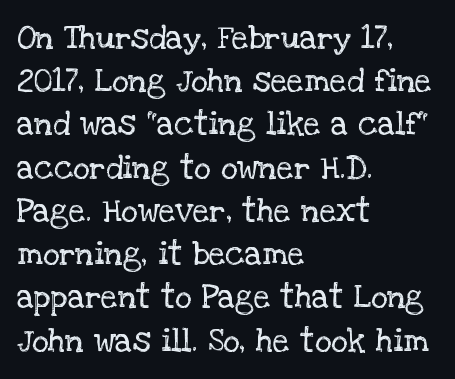
The image shows 33 px regular-weight serif type, upright; set left-aligned, normal line spacing (1.31x), normal letter spacing, not underlined; low stroke contrast and a large x-height.
